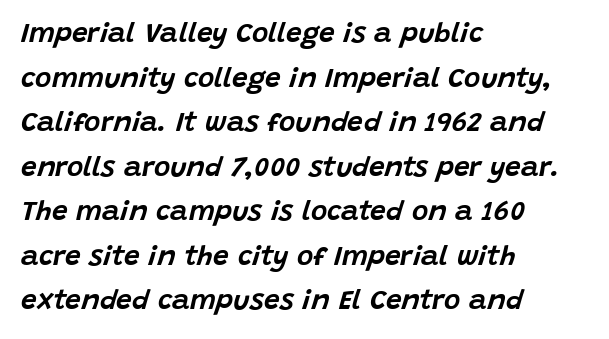
Q: Is the text italic (slanted)? A: Yes, it leans right by about 15 degrees.
Q: Is the text underlined? A: No.
Q: How is the paragraph aligned? A: Left-aligned.
Q: Is the spacing between letters normal or unusually wide? A: Normal.
Q: Is the spacing between lines tight, normal or loose? A: Normal.
Q: Width (condensed, normal, or wide)? A: Normal.
Q: Stroke contrast? A: Low.
Q: x-height? A: Large.
Q: Monospaced? A: No.
